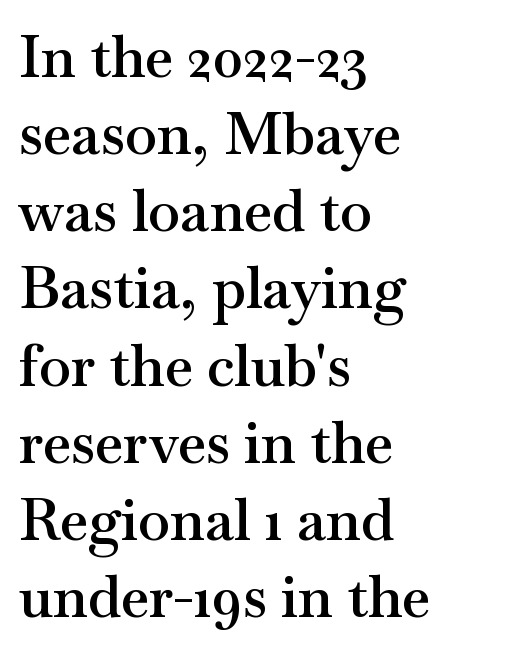
Each word holds together tightly as a unit, with standard inter-letter gaps. The rendering anchors every line to the left-hand side. Weight check: semibold — heavier than regular, not quite bold. The zone under the glyphs is completely vacant. Characters remain perfectly vertical along every line.
